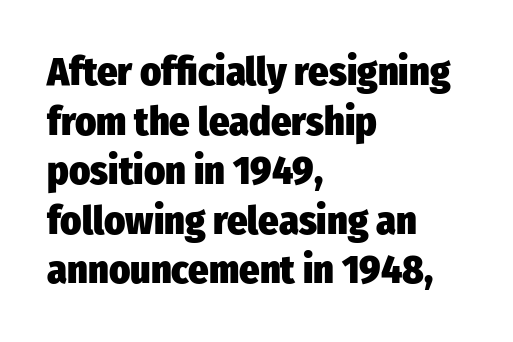
Where is the straight margin? On the left. The letters advance in unequal steps, a hallmark of proportional type. Does the lettering tilt? It doesn't — this is upright. Quick note: underline off. Students, note that the glyphs here touch the page at normal intervals. Stroke terminals: plain, sans-serif.
